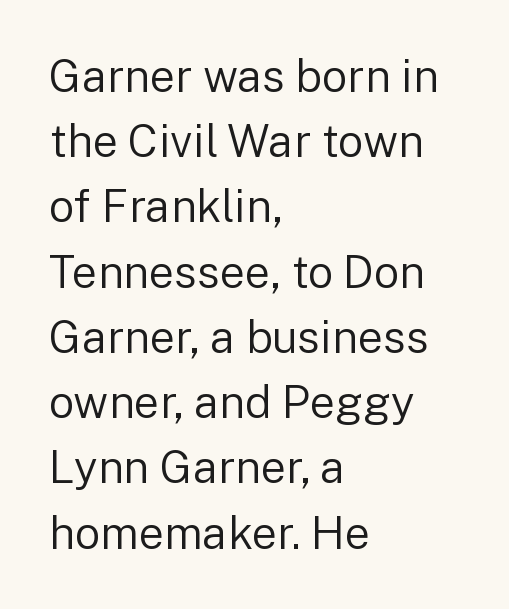
You could not count columns in this text — the font is proportionally spaced. Each letter's strokes conclude bluntly, with no projecting serifs. Posture: vertical. Left-aligned paragraph, ragged on the right. Descenders hang freely into open space. Spacing between characters is what you'd get straight out of the box.
